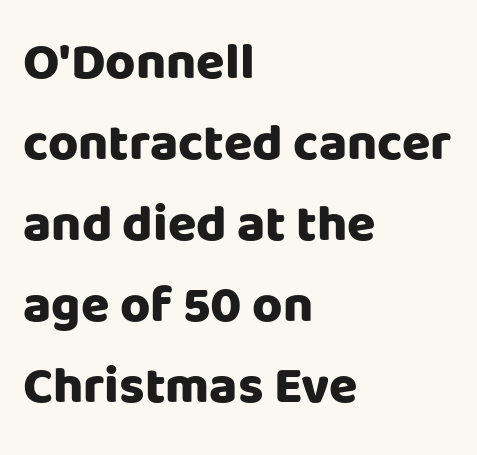
Q: Is the text bold? A: Yes.
Q: Is the text italic (slanted)? A: No, it is upright.
Q: Is the typeface a serif or a sans-serif typeface? A: Sans-serif.
Q: Is the text underlined? A: No.
Q: How is the paragraph aligned? A: Left-aligned.
Q: Is the spacing between letters normal or unusually wide? A: Normal.
Q: Is the spacing between lines tight, normal or loose? A: Normal.
Q: Width (condensed, normal, or wide)? A: Normal.
Q: Stroke contrast? A: Low.
Q: x-height? A: Large.
Q: Monospaced? A: No.
